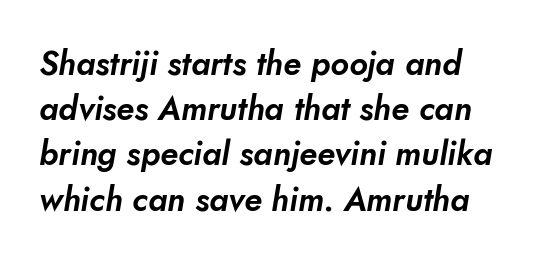
{"serif": "no", "width": "normal", "stroke_contrast": "low", "x_height": "small", "monospaced": "no", "underline": "no", "align": "left", "line_spacing": "normal", "line_spacing_ratio": 1.37, "letter_spacing": "normal", "letter_spacing_em": 0.0, "glyph_px": 33}
